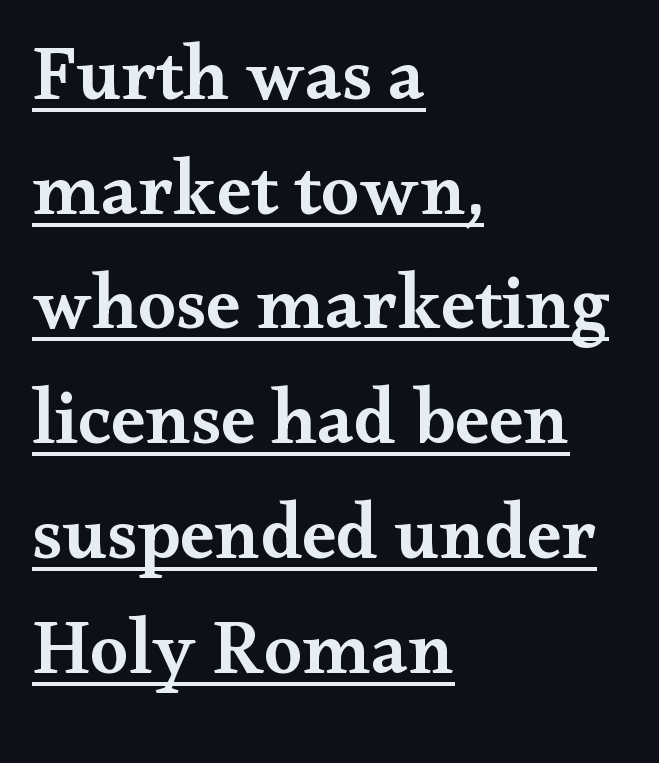
Q: Is the text bold? A: Semi-bold.
Q: Is the text italic (slanted)? A: No, it is upright.
Q: Is the typeface a serif or a sans-serif typeface? A: Serif.
Q: Is the text underlined? A: Yes.
Q: How is the paragraph aligned? A: Left-aligned.
Q: Is the spacing between letters normal or unusually wide? A: Normal.
Q: Is the spacing between lines tight, normal or loose? A: Normal.
Q: Width (condensed, normal, or wide)? A: Wide.
Q: Stroke contrast? A: Medium.
Q: x-height? A: Small.
Q: Monospaced? A: No.
